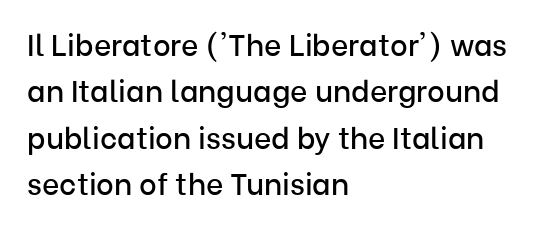
Q: Is the text italic (slanted)? A: No, it is upright.
Q: Is the typeface a serif or a sans-serif typeface? A: Sans-serif.
Q: Is the text underlined? A: No.
Q: How is the paragraph aligned? A: Left-aligned.
Q: Is the spacing between letters normal or unusually wide? A: Normal.
Q: Is the spacing between lines tight, normal or loose? A: Normal.
Q: Width (condensed, normal, or wide)? A: Normal.
Q: Stroke contrast? A: Low.
Q: x-height? A: Medium.
Q: Monospaced? A: No.
